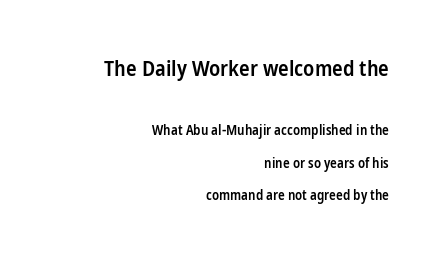
The image shows 22 px text type, upright; set right-aligned, loose line spacing (2.31x), normal letter spacing, not underlined; the first (top) block is 1.57x larger.
